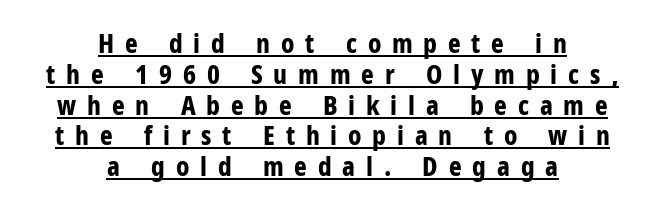
Q: Is the text bold? A: Yes.
Q: Is the text italic (slanted)? A: No, it is upright.
Q: Is the text underlined? A: Yes.
Q: How is the paragraph aligned? A: Centered.
Q: Is the spacing between letters normal or unusually wide? A: Unusually wide.
Q: Is the spacing between lines tight, normal or loose? A: Tight.
